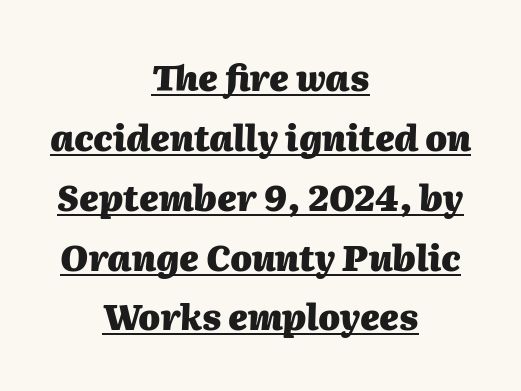
{"italic": "yes", "lean": "right", "slant_degrees": 2, "bold": "yes", "weight": "heavy", "width": "normal", "stroke_contrast": "medium", "x_height": "medium", "monospaced": "no", "underline": "yes", "align": "center", "line_spacing_ratio": 1.71, "letter_spacing": "normal", "letter_spacing_em": 0.0, "glyph_px": 35}
